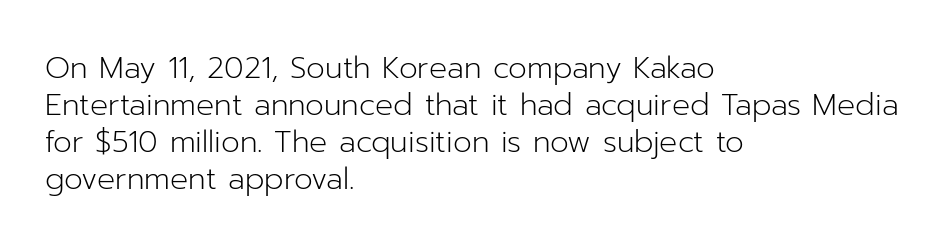
Q: Is the text bold? A: No.
Q: Is the text italic (slanted)? A: No, it is upright.
Q: Is the typeface a serif or a sans-serif typeface? A: Sans-serif.
Q: Is the text underlined? A: No.
Q: How is the paragraph aligned? A: Left-aligned.
Q: Is the spacing between letters normal or unusually wide? A: Normal.
Q: Width (condensed, normal, or wide)? A: Normal.
Q: Stroke contrast? A: Low.
Q: x-height? A: Medium.
Q: Monospaced? A: No.
